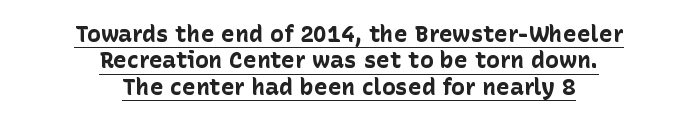
The image shows 23 px bold type, upright; set centered, tight line spacing (1.15x), normal letter spacing, underlined.
